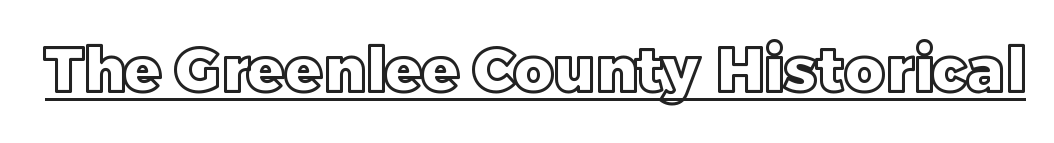
The image shows 61 px text type, upright; set normal letter spacing, underlined; a large x-height.
